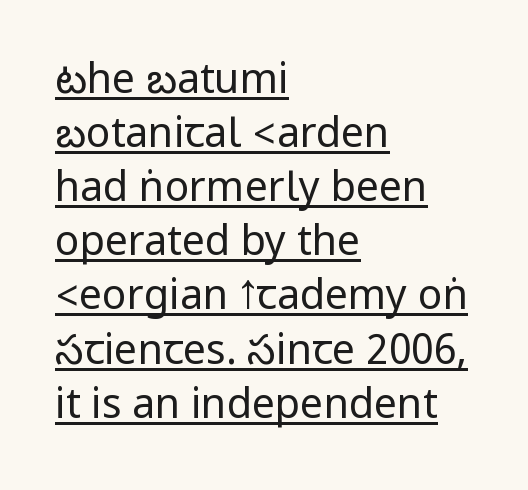
{"serif": "no", "italic": "no", "bold": "no", "weight": "regular", "width": "condensed", "stroke_contrast": "low", "underline": "yes", "align": "left", "line_spacing": "normal", "line_spacing_ratio": 1.32, "letter_spacing": "normal", "letter_spacing_em": 0.0, "glyph_px": 41}
